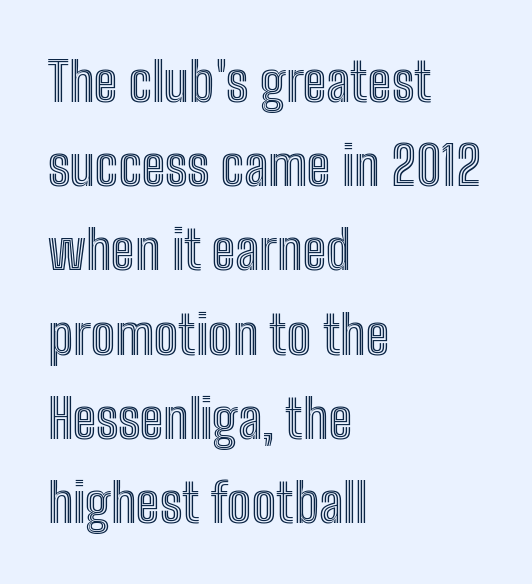
Typeset ragged right — the left edge is the straight one. Think of a printed novel: that variable character pitch is what you see here. Nobody drew a line under any word here. The rendering uses a moderate line-height, typical for paragraphs.
